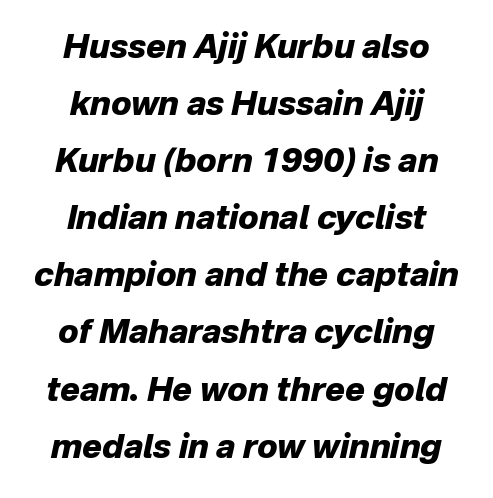
The image shows 33 px heavy type, italic (leaning right); set centered, line spacing 1.73x, normal letter spacing, not underlined; low stroke contrast and a medium x-height.
